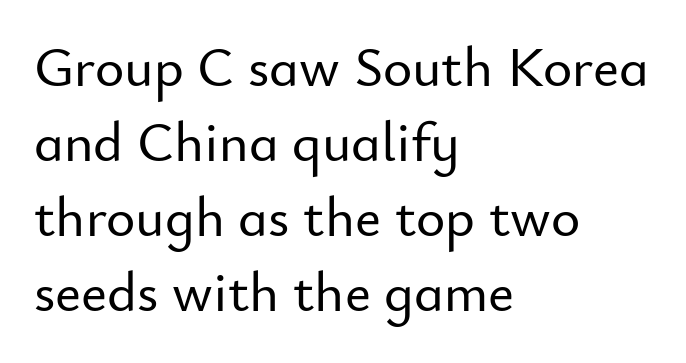
The image shows 56 px sans-serif type, upright; set left-aligned, normal line spacing (1.34x), normal letter spacing, not underlined; low stroke contrast and a small x-height.
